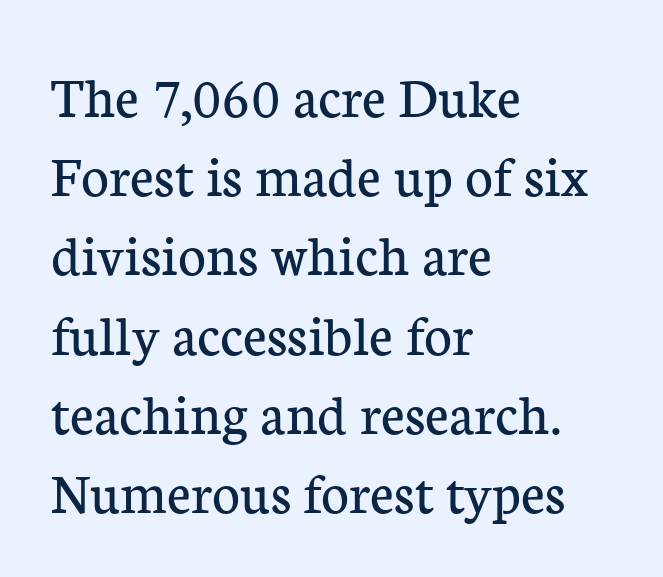
The image shows 60 px regular-weight serif type, upright; set left-aligned, normal line spacing (1.32x), normal letter spacing, not underlined; low stroke contrast and a medium x-height.
